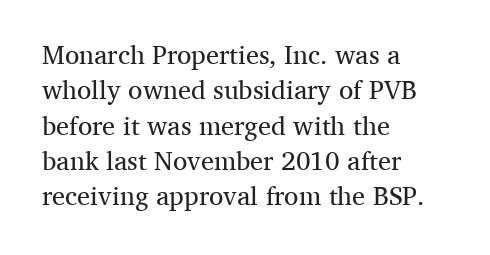
Vertically, the passage feels balanced, rows spaced as you'd expect. No italicization has been applied; the sample stays upright. A bare baseline throughout the passage. Think standard paragraph weight, or any step lighter than that.
